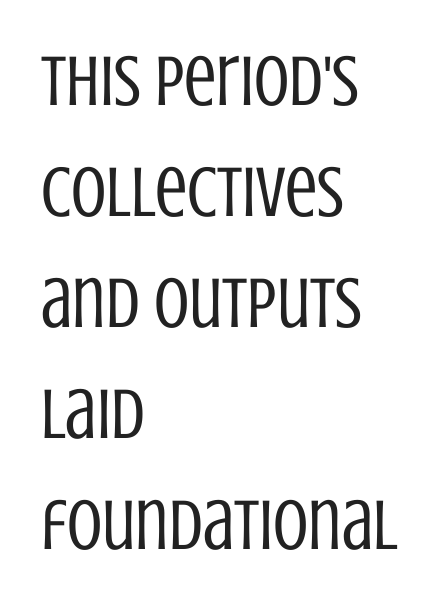
{"serif": "no", "italic": "no", "bold": "no", "weight": "regular", "width": "condensed", "stroke_contrast": "low", "x_height": "large", "monospaced": "no", "underline": "no", "align": "left", "line_spacing": "normal", "line_spacing_ratio": 1.54, "letter_spacing": "normal", "letter_spacing_em": 0.0, "glyph_px": 72}
